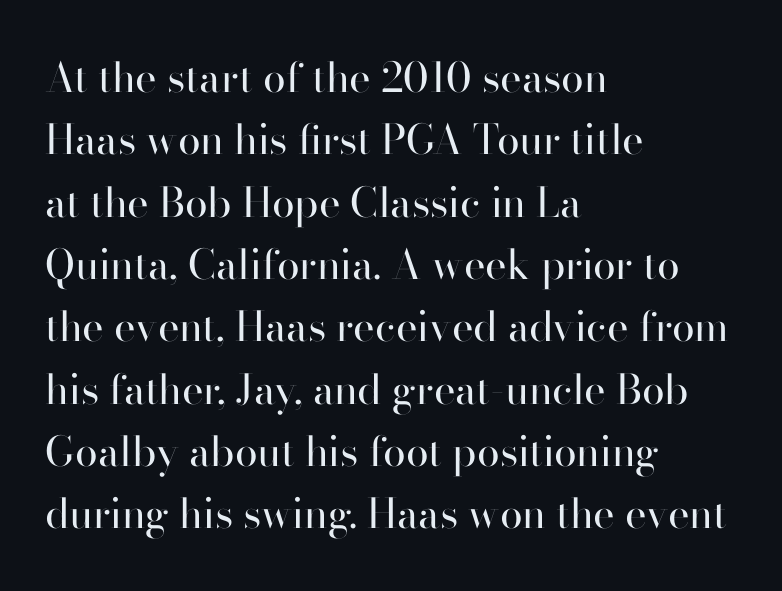
{"serif": "no", "italic": "no", "bold": "no", "weight": "regular", "width": "normal", "stroke_contrast": "high", "x_height": "small", "monospaced": "no", "underline": "no", "align": "left", "line_spacing": "normal", "line_spacing_ratio": 1.52, "letter_spacing": "normal", "letter_spacing_em": 0.0, "glyph_px": 41}
